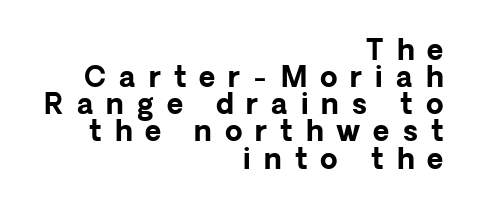
A typesetter would mark this as roman, not italic. The glyphs in this specimen are sans serif. Caption: multi-line text, flush right, ragged left. Whoever set this chose condensed vertical rhythm over breathing room. The glyphs have the mass of a bold cut.
